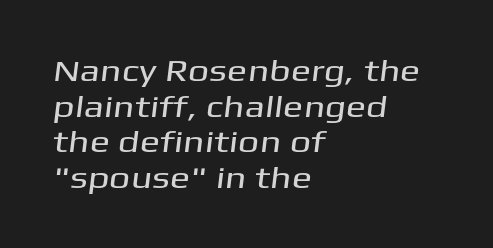
Q: Is the typeface a serif or a sans-serif typeface? A: Sans-serif.
Q: Is the text underlined? A: No.
Q: How is the paragraph aligned? A: Left-aligned.
Q: Is the spacing between letters normal or unusually wide? A: Normal.
Q: Width (condensed, normal, or wide)? A: Wide.
Q: Stroke contrast? A: Medium.
Q: x-height? A: Medium.
Q: Monospaced? A: No.
